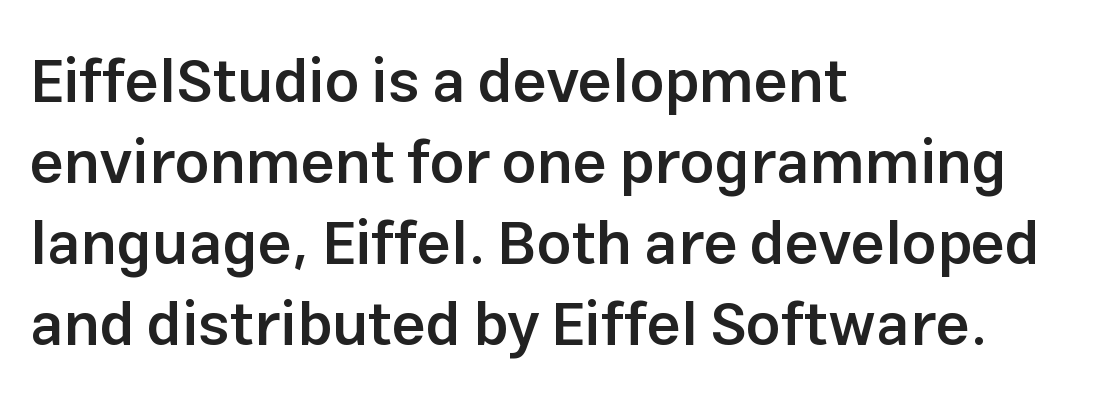
The passage shown is not underscored anywhere. The space between consecutive lines is moderate. The typography opts for an upright posture over an oblique one. The font is running at a semibold setting, under full bold. Standard letterfit; no display-style spreading of the glyphs. You could not count columns in this text — the font is proportionally spaced.
